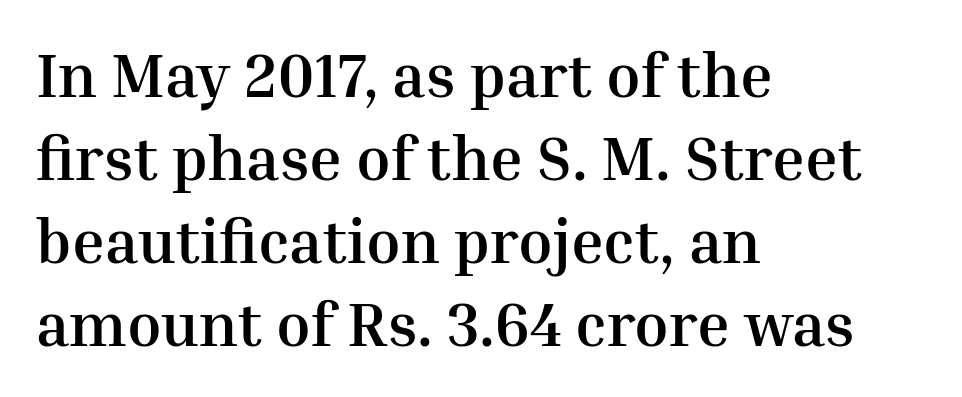
{"serif": "yes", "italic": "no", "bold": "yes", "weight": "semibold", "width": "normal", "stroke_contrast": "medium", "x_height": "medium", "monospaced": "no", "underline": "no", "align": "left", "line_spacing": "normal", "line_spacing_ratio": 1.34, "letter_spacing": "normal", "letter_spacing_em": 0.0, "glyph_px": 62}
